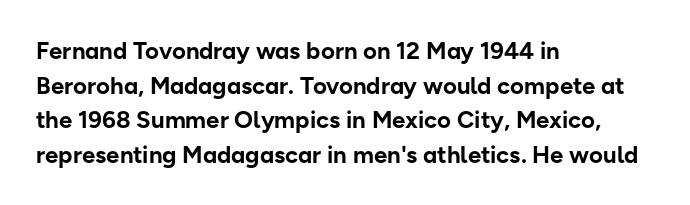
The image shows 24 px bold type, upright; set left-aligned, normal line spacing (1.44x), normal letter spacing, not underlined.
